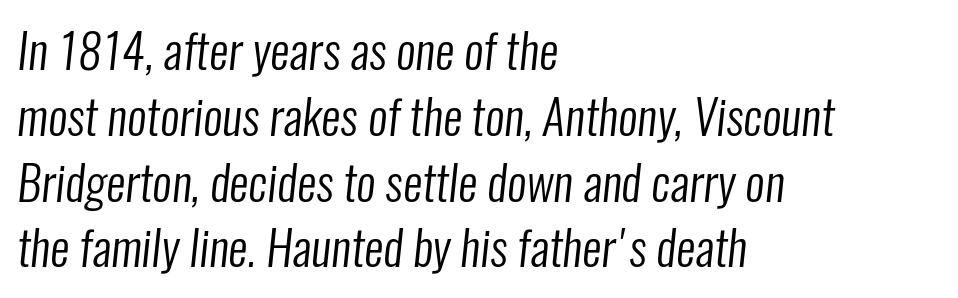
{"serif": "no", "bold": "no", "weight": "regular", "width": "condensed", "stroke_contrast": "low", "x_height": "medium", "monospaced": "no", "underline": "no", "align": "left", "line_spacing": "normal", "line_spacing_ratio": 1.37, "letter_spacing": "normal", "letter_spacing_em": 0.0, "glyph_px": 48}
